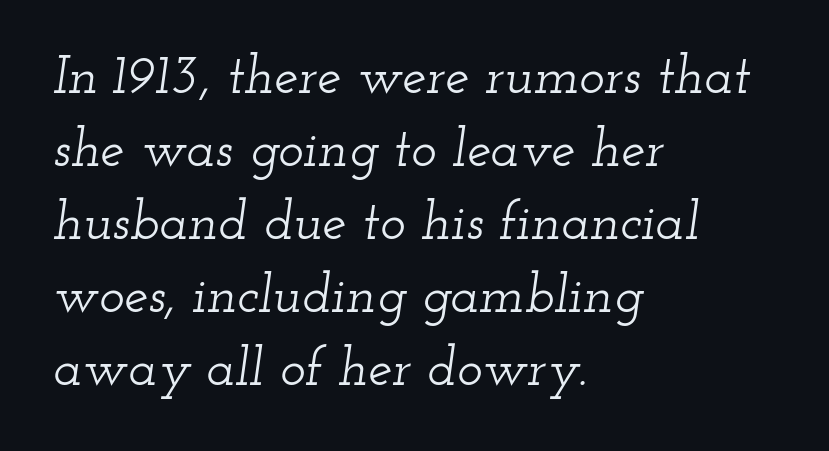
Serifs: yes, visible at the terminals of the letterforms. This block has exactly the height ordinary leading produces. A student would call this left alignment; a typographer would say flush left, rag right. This rendering leaves character spacing at its baseline value.
